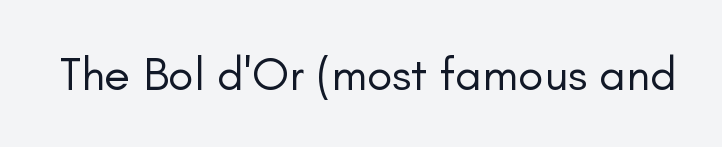
{"serif": "no", "italic": "no", "bold": "no", "weight": "regular", "width": "normal", "stroke_contrast": "low", "x_height": "small", "monospaced": "no", "underline": "no", "letter_spacing": "normal", "letter_spacing_em": 0.0, "glyph_px": 47}
